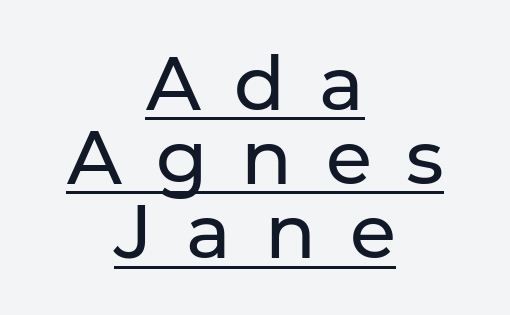
{"serif": "no", "italic": "no", "bold": "no", "weight": "regular", "width": "normal", "stroke_contrast": "low", "x_height": "medium", "monospaced": "no", "underline": "yes", "align": "center", "line_spacing": "tight", "line_spacing_ratio": 0.99, "letter_spacing": "wide", "letter_spacing_em": 0.45, "glyph_px": 75}
